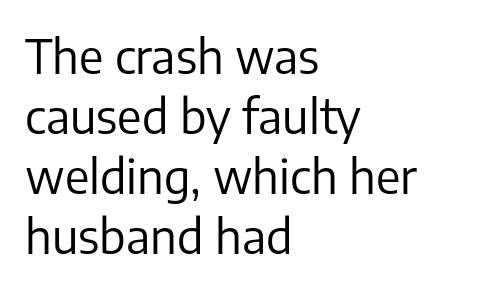
Q: Is the text bold? A: No.
Q: Is the text italic (slanted)? A: No, it is upright.
Q: Is the typeface a serif or a sans-serif typeface? A: Sans-serif.
Q: Is the text underlined? A: No.
Q: How is the paragraph aligned? A: Left-aligned.
Q: Is the spacing between letters normal or unusually wide? A: Normal.
Q: Is the spacing between lines tight, normal or loose? A: Normal.
Q: Width (condensed, normal, or wide)? A: Normal.
Q: Stroke contrast? A: Low.
Q: x-height? A: Medium.
Q: Monospaced? A: No.
